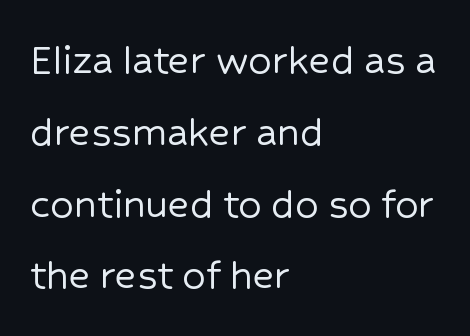
The passage shown is typeset with a sans-serif family. Tracking value appears to be zero — textbook default spacing. The lettering holds an erect, upright posture throughout. Vertically, the passage feels balanced, rows spaced as you'd expect. Descender tails drop into unmarked territory. Each line starts at the same left margin while the right side varies.
